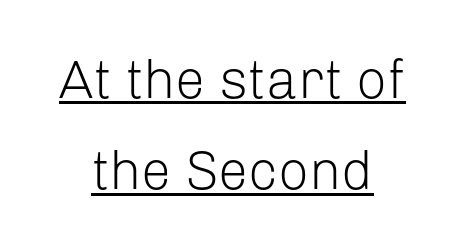
The image shows 54 px light sans-serif type, upright; set centered, normal line spacing (1.69x), normal letter spacing, underlined; low stroke contrast and a medium x-height.
